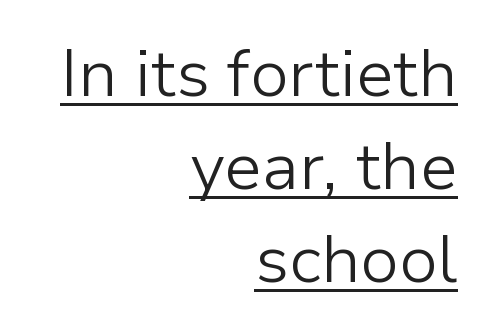
The image shows 67 px light sans-serif type, upright; set right-aligned, normal line spacing (1.39x), normal letter spacing, underlined; low stroke contrast and a medium x-height.
